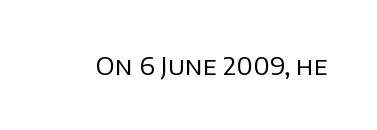
{"italic": "no", "bold": "no", "underline": "no", "letter_spacing": "normal", "letter_spacing_em": 0.0, "glyph_px": 25}
